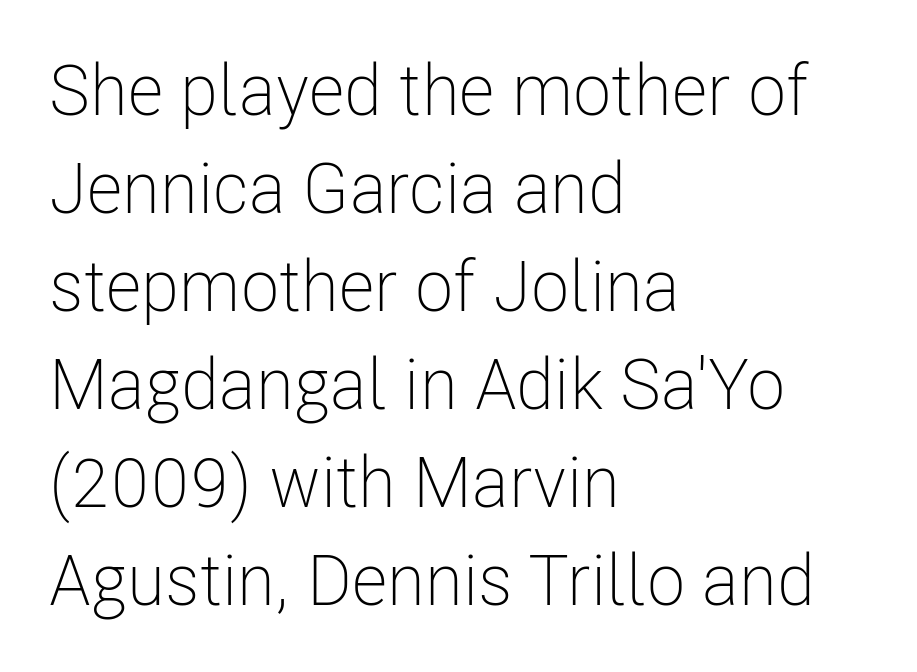
{"serif": "no", "italic": "no", "bold": "no", "weight": "light", "width": "condensed", "stroke_contrast": "low", "x_height": "medium", "monospaced": "no", "underline": "no", "align": "left", "line_spacing": "normal", "line_spacing_ratio": 1.38, "letter_spacing": "normal", "letter_spacing_em": 0.0, "glyph_px": 71}
